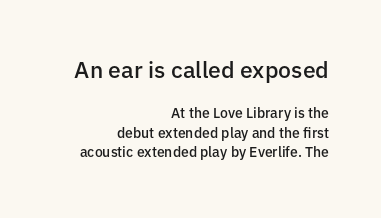
The rendering anchors every line to the right-hand side. It's the straight-up-and-down kind of type. Summary of weight: moderately heavy, a semibold. Is there much room between lines? A standard amount, neither cramped nor airy. Here the first block reads like a headline and the second like body copy.
